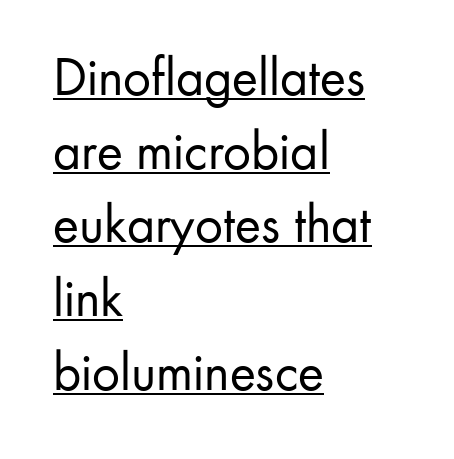
{"serif": "no", "italic": "no", "bold": "no", "weight": "regular", "width": "normal", "stroke_contrast": "low", "x_height": "small", "monospaced": "no", "underline": "yes", "align": "left", "line_spacing": "normal", "line_spacing_ratio": 1.34, "letter_spacing": "normal", "letter_spacing_em": 0.0, "glyph_px": 55}
